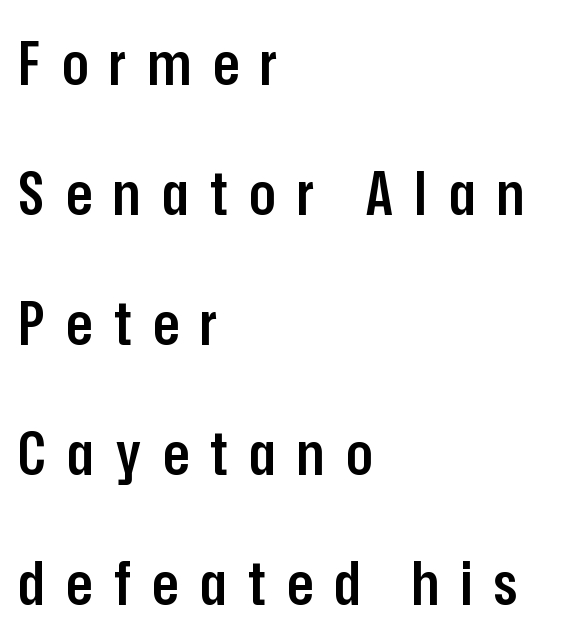
The image shows 61 px semibold, condensed sans-serif type, upright; set left-aligned, loose line spacing (2.13x), unusually wide letter spacing (+0.35 em), not underlined; low stroke contrast and a medium x-height.
